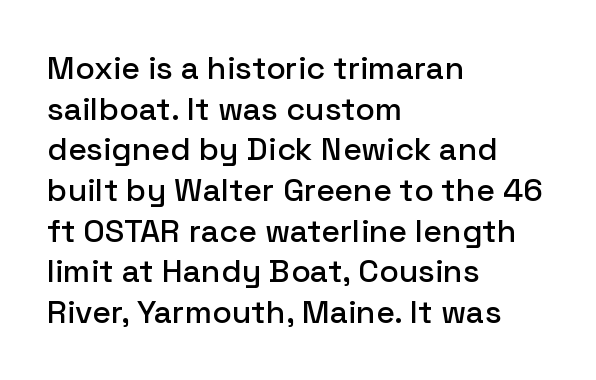
Type without underlining. Does extra space separate the letters? No, they use regular spacing. How would I describe the line gaps? Plain and ordinary. The passage shown is typeset with a sans-serif family. Do the characters align in a grid? No, the font is proportional. Is the block centered? No — it sits flush against the left margin.
